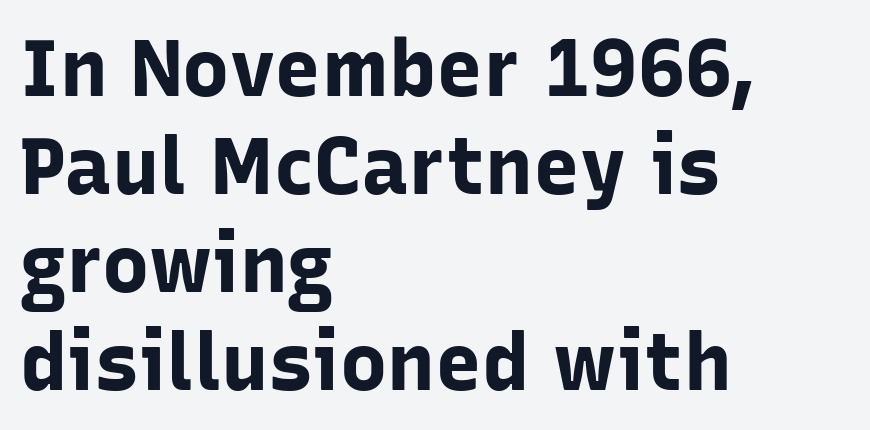
Q: Is the text bold? A: Yes.
Q: Is the text italic (slanted)? A: No, it is upright.
Q: Is the typeface a serif or a sans-serif typeface? A: Sans-serif.
Q: Is the text underlined? A: No.
Q: How is the paragraph aligned? A: Left-aligned.
Q: Is the spacing between letters normal or unusually wide? A: Normal.
Q: Width (condensed, normal, or wide)? A: Normal.
Q: Stroke contrast? A: Low.
Q: x-height? A: Medium.
Q: Monospaced? A: No.
